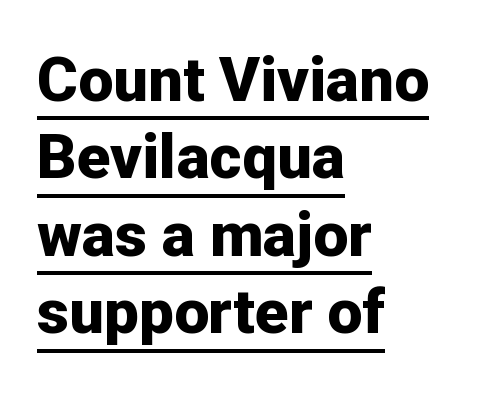
Q: Is the text bold? A: Yes.
Q: Is the text italic (slanted)? A: No, it is upright.
Q: Is the typeface a serif or a sans-serif typeface? A: Sans-serif.
Q: Is the text underlined? A: Yes.
Q: How is the paragraph aligned? A: Left-aligned.
Q: Is the spacing between letters normal or unusually wide? A: Normal.
Q: Is the spacing between lines tight, normal or loose? A: Normal.
Q: Width (condensed, normal, or wide)? A: Normal.
Q: Stroke contrast? A: Low.
Q: x-height? A: Medium.
Q: Monospaced? A: No.
